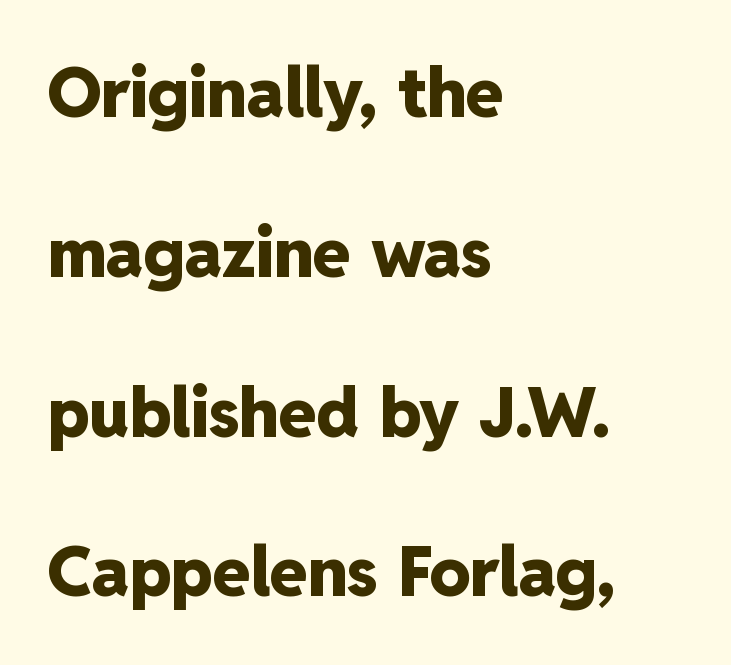
Q: Is the text bold? A: Yes.
Q: Is the text italic (slanted)? A: No, it is upright.
Q: Is the typeface a serif or a sans-serif typeface? A: Sans-serif.
Q: Is the text underlined? A: No.
Q: How is the paragraph aligned? A: Left-aligned.
Q: Is the spacing between letters normal or unusually wide? A: Normal.
Q: Is the spacing between lines tight, normal or loose? A: Loose.
Q: Width (condensed, normal, or wide)? A: Normal.
Q: Stroke contrast? A: Low.
Q: x-height? A: Medium.
Q: Monospaced? A: No.
